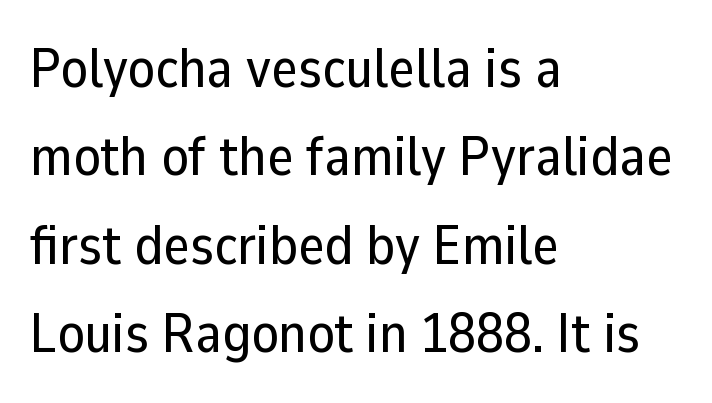
Q: Is the text italic (slanted)? A: No, it is upright.
Q: Is the typeface a serif or a sans-serif typeface? A: Sans-serif.
Q: Is the text underlined? A: No.
Q: How is the paragraph aligned? A: Left-aligned.
Q: Is the spacing between letters normal or unusually wide? A: Normal.
Q: Is the spacing between lines tight, normal or loose? A: Normal.
Q: Width (condensed, normal, or wide)? A: Normal.
Q: Stroke contrast? A: Low.
Q: x-height? A: Medium.
Q: Monospaced? A: No.
